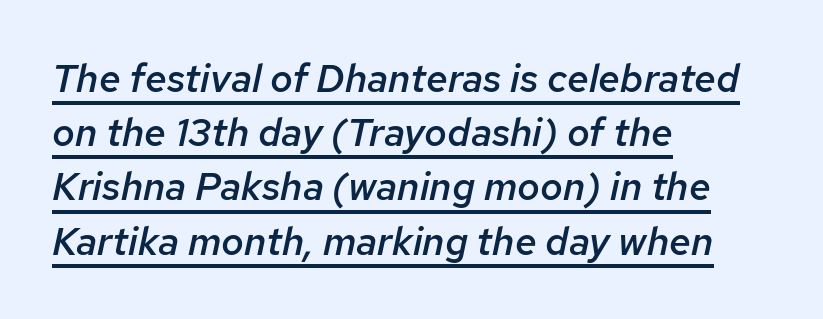
The image shows 39 px semibold type, italic (leaning right); set left-aligned, normal line spacing (1.39x), normal letter spacing, underlined; low stroke contrast and a medium x-height.
